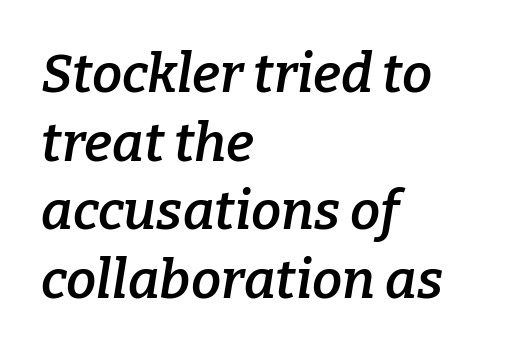
The image shows 54 px semibold serif type, italic (leaning right); set left-aligned, normal line spacing (1.27x), normal letter spacing, not underlined; low stroke contrast and a medium x-height.
